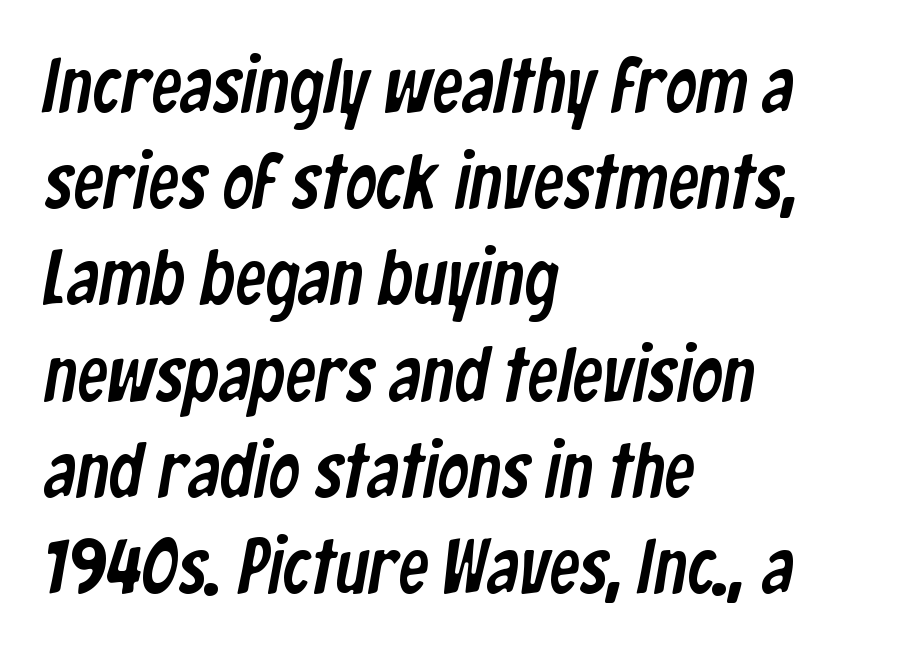
What stands out about the letter spacing? Nothing — it is the standard amount. This sample is left-justified, so line endings fall wherever the words run out. The passage shown is typed in a proportional face where columns would drift. This rendering employs a face without finishing strokes, i.e., a sans-serif. Leading matches the norm, producing a regular column.
